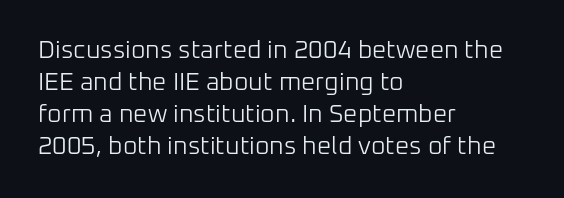
Glance below the letters and you will spot only blank space. The weight tops out at a normal text grade. Teacher's note: observe the even left margin — that is flush-left alignment. Interline gaps are of average width in this sample. In terms of posture, this sample is upright.
